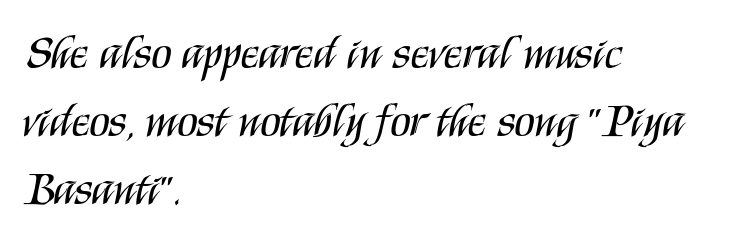
You could not count columns in this text — the font is proportionally spaced. This sample uses plain, unmodified letter spacing. Compared with a typical body face, this is equally light or lighter still. The setting favours the left margin, as ordinary paragraphs usually do.
